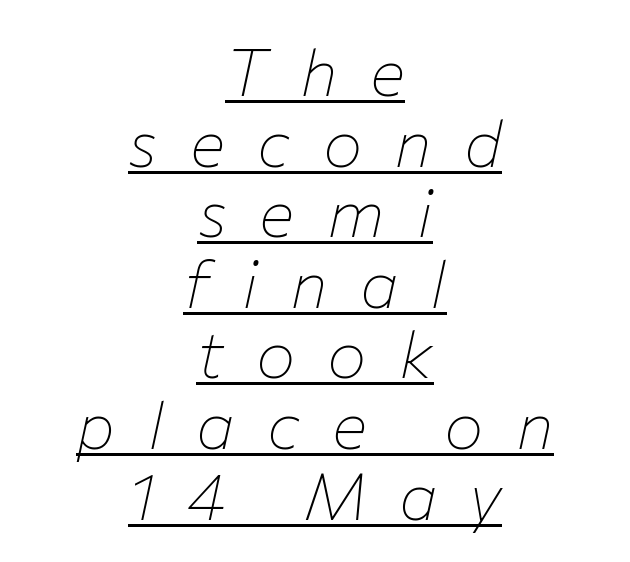
The whitespace from short lines is split evenly between both sides. Italic: yes, the glyphs are oblique. The string is rendered with underlining switched on. Quick note: interline space is minimal. In terms of letterspacing, this is a distinctly airy, spread setting. The passage shown is not bold in any degree.
